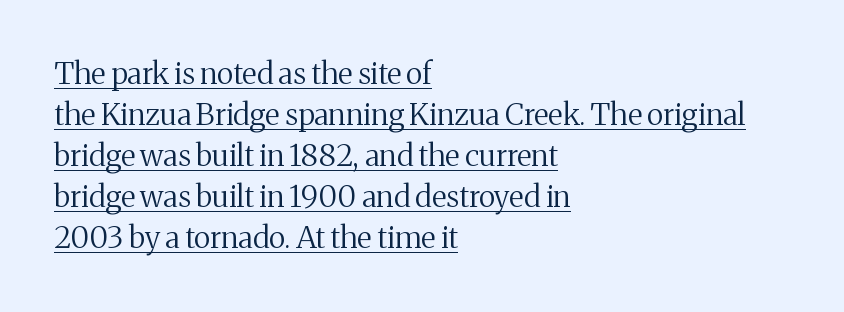
Q: Is the text bold? A: No.
Q: Is the text italic (slanted)? A: No, it is upright.
Q: Is the typeface a serif or a sans-serif typeface? A: Serif.
Q: Is the text underlined? A: Yes.
Q: How is the paragraph aligned? A: Left-aligned.
Q: Is the spacing between letters normal or unusually wide? A: Normal.
Q: Is the spacing between lines tight, normal or loose? A: Normal.
Q: Width (condensed, normal, or wide)? A: Normal.
Q: Stroke contrast? A: Medium.
Q: x-height? A: Medium.
Q: Monospaced? A: No.
